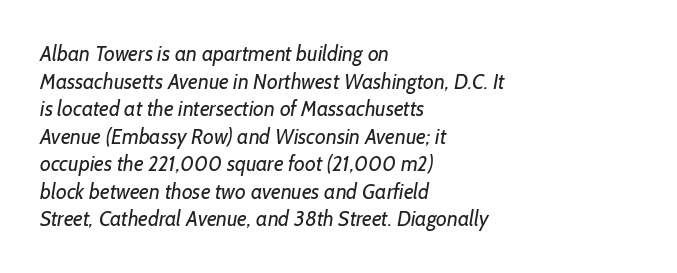
Is this a heavy cut? Hardly; it is regular or lighter. The passage shown has conventional tracking throughout. No word sits above an underline. Whoever set this chose a conventional vertical rhythm. The rendering anchors every line to the left-hand side.
